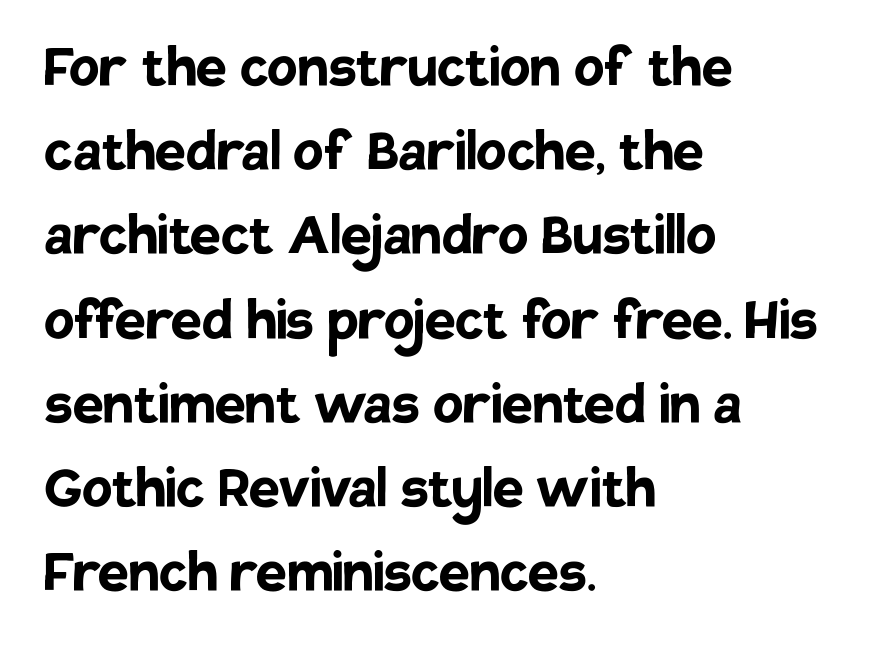
Every character sits straight up, as roman type does. Left-aligned paragraph, ragged on the right. Thick stems and heavy bowls — unmistakably bold. Regarding serifs, this sample does without them.
